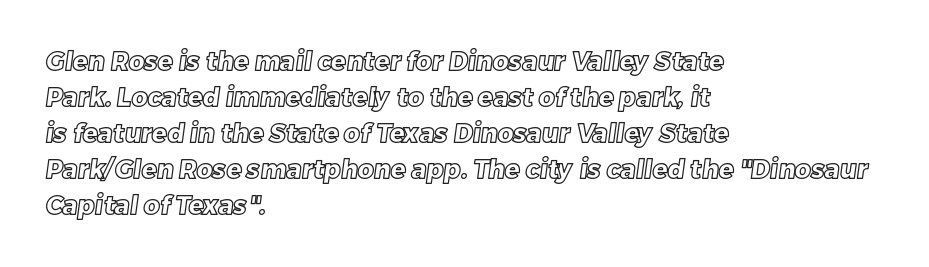
Q: Is the text underlined? A: No.
Q: How is the paragraph aligned? A: Left-aligned.
Q: Is the spacing between letters normal or unusually wide? A: Normal.
Q: Is the spacing between lines tight, normal or loose? A: Normal.
